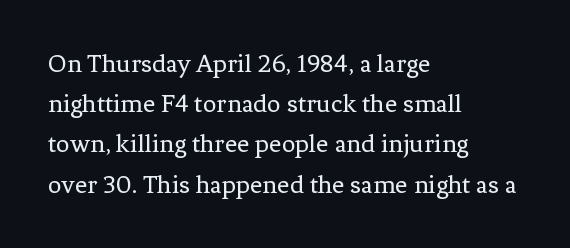
The image shows 27 px text type, upright; set left-aligned, normal line spacing (1.49x), normal letter spacing, not underlined.
